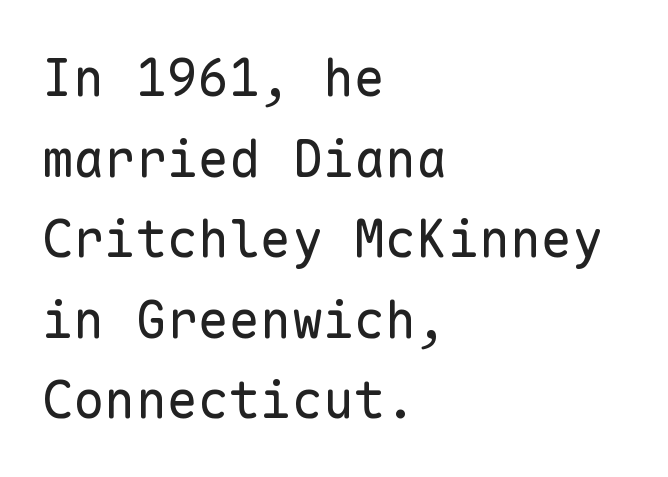
Q: Is the text bold? A: No.
Q: Is the text italic (slanted)? A: No, it is upright.
Q: Is the typeface a serif or a sans-serif typeface? A: Sans-serif.
Q: Is the text underlined? A: No.
Q: How is the paragraph aligned? A: Left-aligned.
Q: Is the spacing between letters normal or unusually wide? A: Normal.
Q: Is the spacing between lines tight, normal or loose? A: Normal.
Q: Width (condensed, normal, or wide)? A: Normal.
Q: Stroke contrast? A: Low.
Q: x-height? A: Medium.
Q: Monospaced? A: Yes.
